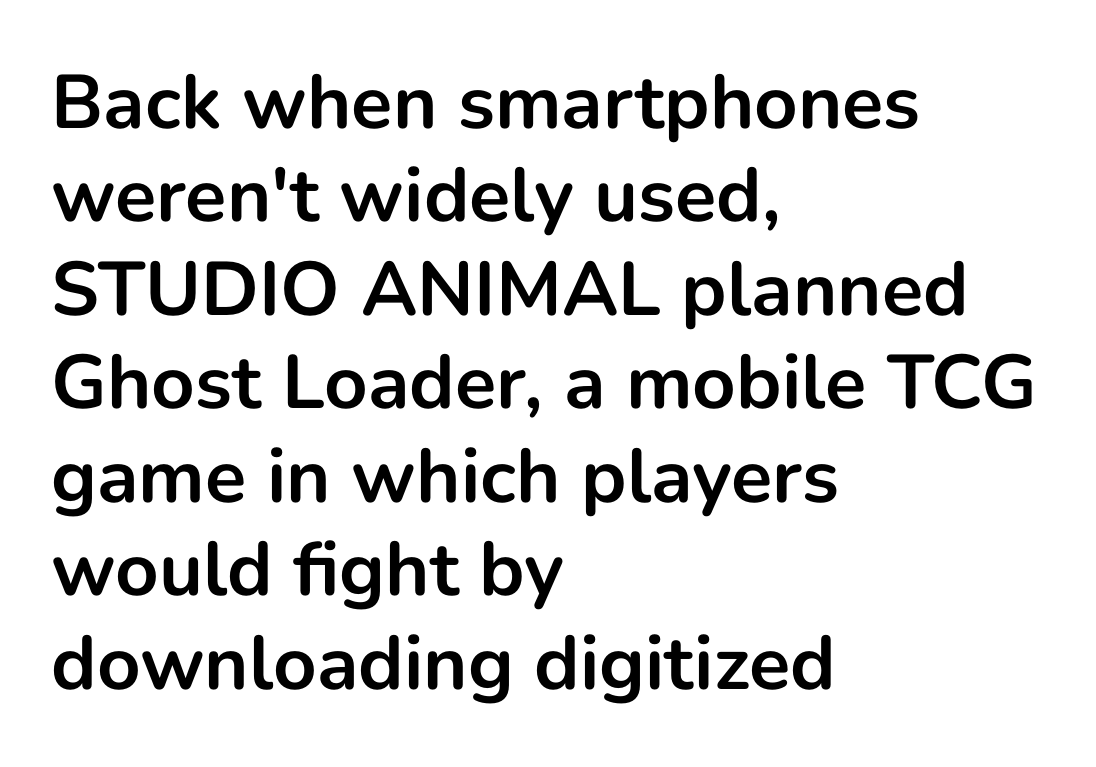
The image shows 76 px bold sans-serif type, upright; set left-aligned, line spacing 1.23x, normal letter spacing, not underlined; low stroke contrast and a medium x-height.
